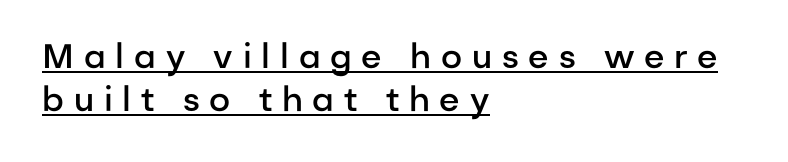
Q: Is the text bold? A: Semi-bold.
Q: Is the text italic (slanted)? A: No, it is upright.
Q: Is the typeface a serif or a sans-serif typeface? A: Sans-serif.
Q: Is the text underlined? A: Yes.
Q: How is the paragraph aligned? A: Left-aligned.
Q: Is the spacing between letters normal or unusually wide? A: Unusually wide.
Q: Is the spacing between lines tight, normal or loose? A: Normal.
Q: Width (condensed, normal, or wide)? A: Normal.
Q: Stroke contrast? A: Low.
Q: x-height? A: Medium.
Q: Monospaced? A: No.
